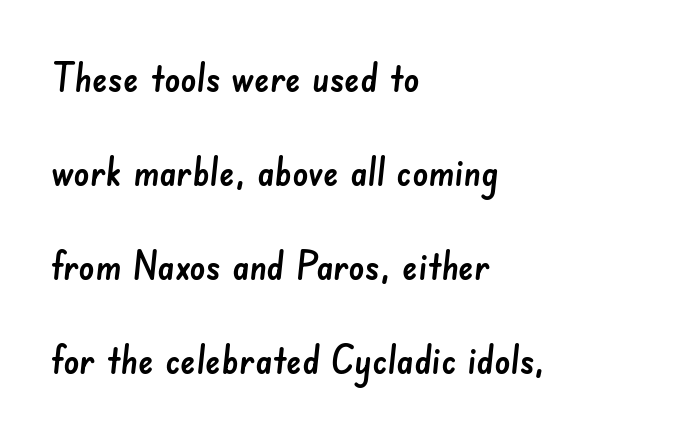
Caption: standard tracking, unaltered. One glance says open: line gaps are wider than usual. I'd call this a sans setting — the letters go barefoot. A classic flush-left, rag-right setting is used for this passage. The passage shown is typed in a proportional face where columns would drift. Any mark beneath the type? The region is blank.
